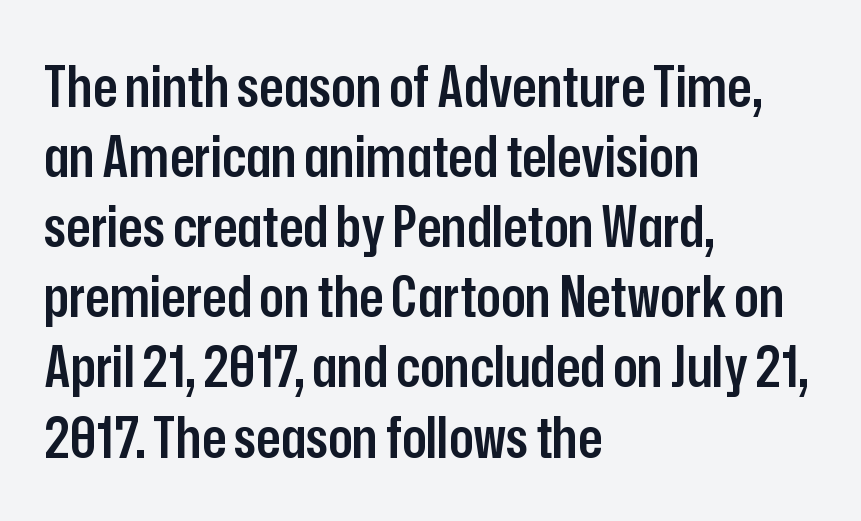
The image shows 57 px semibold, condensed sans-serif type, upright; set left-aligned, line spacing 1.23x, normal letter spacing, not underlined; low stroke contrast and a medium x-height.
